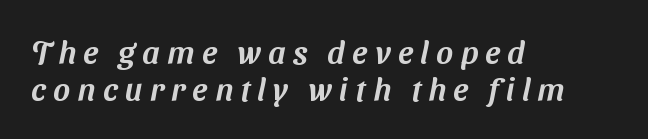
The image shows 32 px sans-serif type; set left-aligned, line spacing 1.16x, unusually wide letter spacing (+0.23 em), not underlined; medium stroke contrast and a medium x-height.
